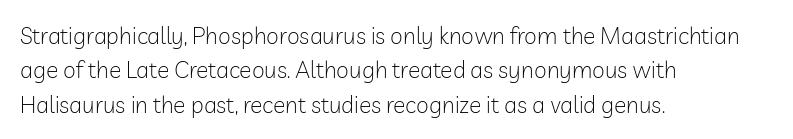
Q: Is the text bold? A: No.
Q: Is the text italic (slanted)? A: No, it is upright.
Q: Is the text underlined? A: No.
Q: How is the paragraph aligned? A: Left-aligned.
Q: Is the spacing between letters normal or unusually wide? A: Normal.
Q: Is the spacing between lines tight, normal or loose? A: Normal.
